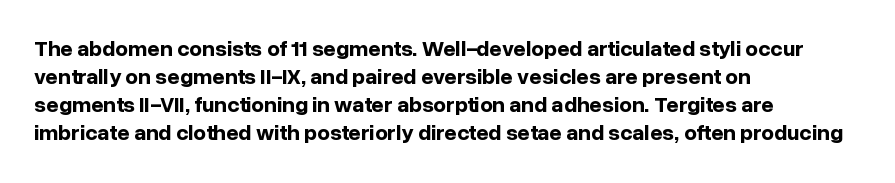
Q: Is the text bold? A: Yes.
Q: Is the text italic (slanted)? A: No, it is upright.
Q: Is the text underlined? A: No.
Q: How is the paragraph aligned? A: Left-aligned.
Q: Is the spacing between letters normal or unusually wide? A: Normal.
Q: Is the spacing between lines tight, normal or loose? A: Normal.
